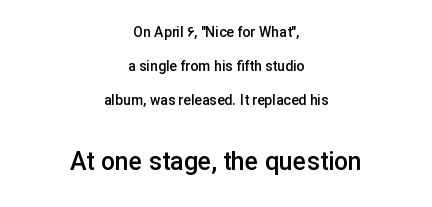
The image shows 25 px text type, upright; set centered, loose line spacing (2.44x), normal letter spacing, not underlined; the second (bottom) block is 1.79x larger.
